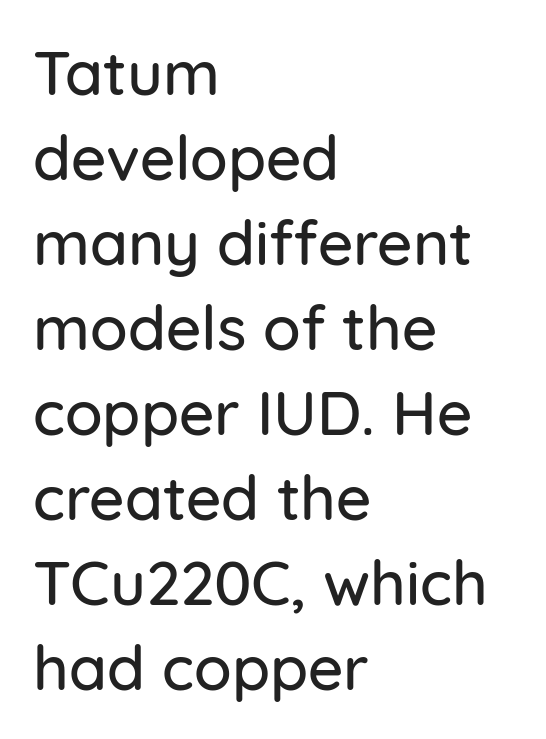
{"serif": "no", "italic": "no", "width": "normal", "stroke_contrast": "low", "x_height": "medium", "monospaced": "no", "underline": "no", "align": "left", "line_spacing": "normal", "line_spacing_ratio": 1.37, "letter_spacing": "normal", "letter_spacing_em": 0.0, "glyph_px": 62}
